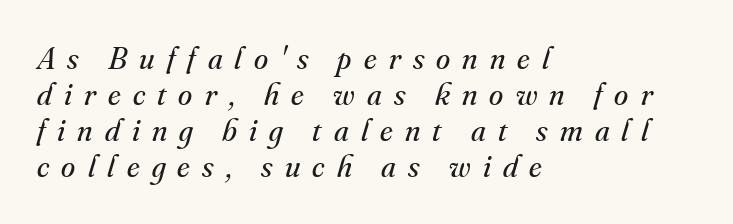
The image shows 32 px regular-weight serif type, italic (leaning right); set left-aligned, tight line spacing (1.13x), unusually wide letter spacing (+0.38 em), not underlined; medium stroke contrast and a small x-height.
